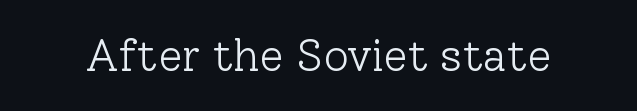
Rule under the text: the space is simply empty. The designer went with a serif here, giving each stem small feet. Characters follow at the spacing the type designer built in. When letters stand straight like this, we call the style roman or upright.
